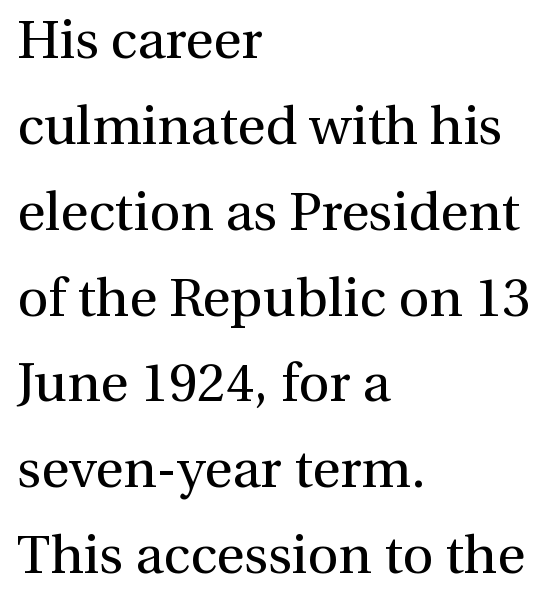
{"serif": "yes", "italic": "no", "bold": "no", "weight": "regular", "width": "normal", "stroke_contrast": "medium", "x_height": "medium", "monospaced": "no", "underline": "no", "align": "left", "line_spacing": "normal", "line_spacing_ratio": 1.59, "letter_spacing": "normal", "letter_spacing_em": 0.0, "glyph_px": 54}
